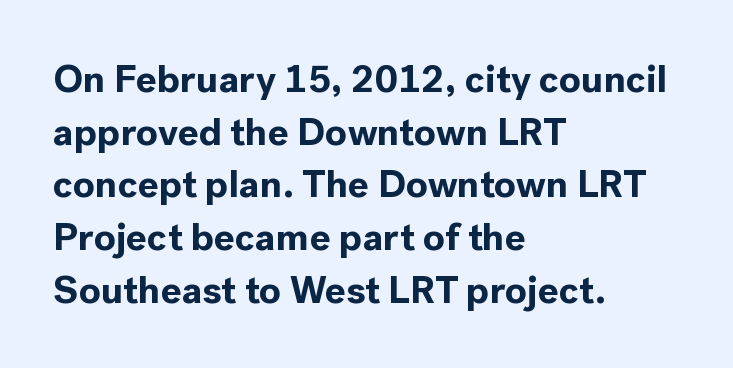
{"serif": "no", "italic": "no", "bold": "yes", "weight": "bold", "width": "normal", "x_height": "medium", "monospaced": "no", "underline": "no", "align": "left", "line_spacing": "normal", "line_spacing_ratio": 1.35, "letter_spacing": "normal", "letter_spacing_em": 0.0, "glyph_px": 39}
